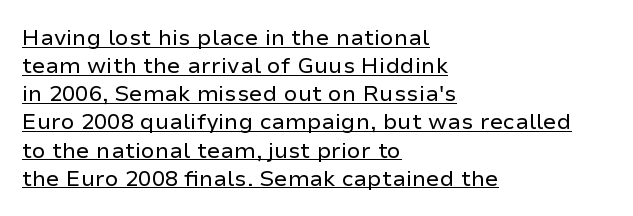
Q: Is the text bold? A: No.
Q: Is the text italic (slanted)? A: No, it is upright.
Q: Is the text underlined? A: Yes.
Q: How is the paragraph aligned? A: Left-aligned.
Q: Is the spacing between letters normal or unusually wide? A: Normal.
Q: Is the spacing between lines tight, normal or loose? A: Normal.
